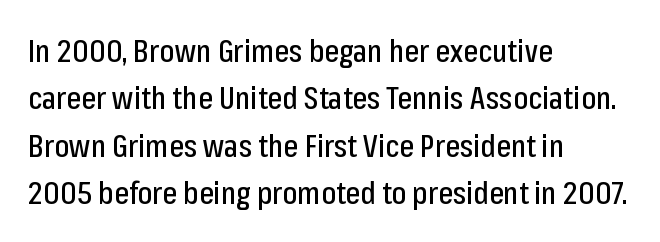
Letterform terminals end flat and unadorned throughout the passage. The letters advance in unequal steps, a hallmark of proportional type. Short note: letters normally spaced. Ascenders rise straight up at ninety degrees. In CSS terms this would be text-align: left. A clean baseline with only descenders dipping below it.
